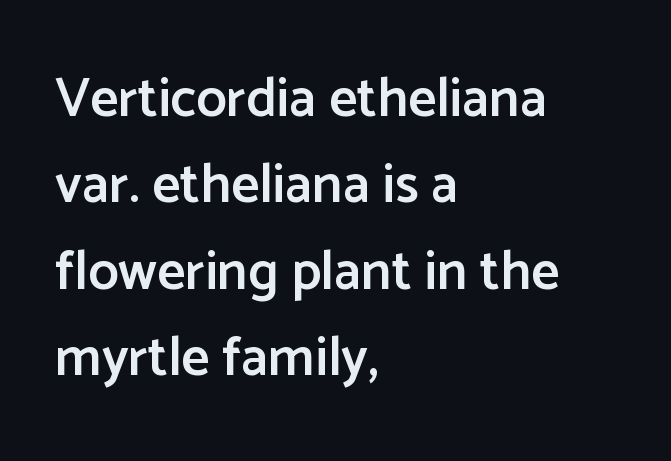
The image shows 55 px semibold sans-serif type, upright; set left-aligned, normal line spacing (1.57x), normal letter spacing, not underlined; low stroke contrast and a medium x-height.
